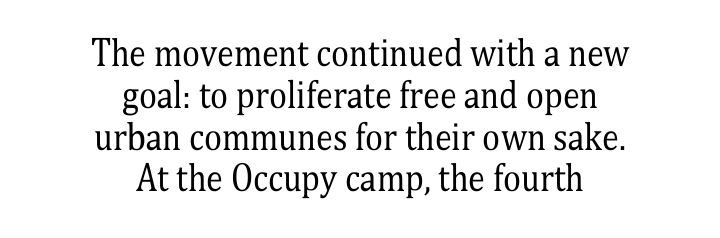
Q: Is the text bold? A: No.
Q: Is the text italic (slanted)? A: No, it is upright.
Q: Is the typeface a serif or a sans-serif typeface? A: Serif.
Q: Is the text underlined? A: No.
Q: How is the paragraph aligned? A: Centered.
Q: Is the spacing between letters normal or unusually wide? A: Normal.
Q: Width (condensed, normal, or wide)? A: Condensed.
Q: Stroke contrast? A: Medium.
Q: x-height? A: Medium.
Q: Monospaced? A: No.
